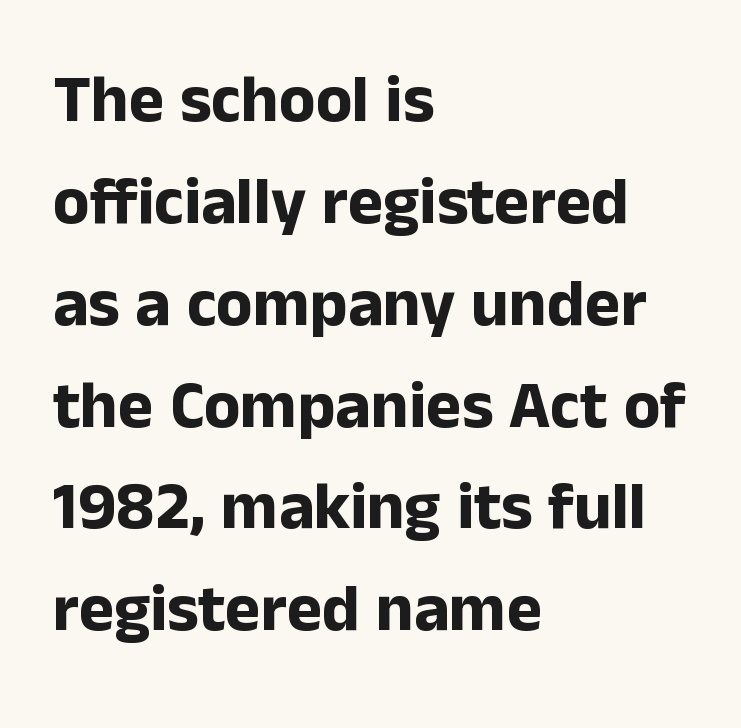
Every row of glyphs begins at an identical x-position on the left. Letters rest on an invisible, unmarked baseline. Is the type bold? Yes — the strokes are clearly thick and heavy. The passage shown is typed in a proportional face where columns would drift.
